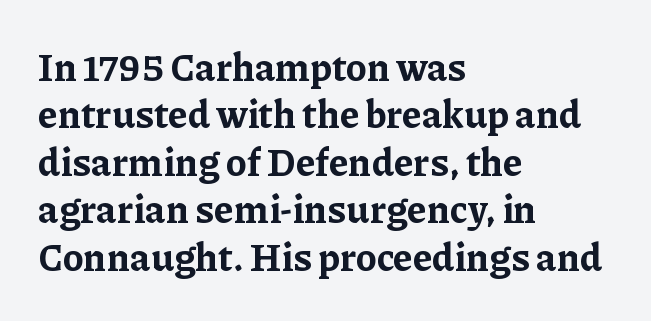
The string is rendered with underlining switched off. Nope, not italic — everything's standing straight. Note the varied advance widths — an 'i' is clearly narrower than an 'm'. The designer went with a serif here, giving each stem small feet.
